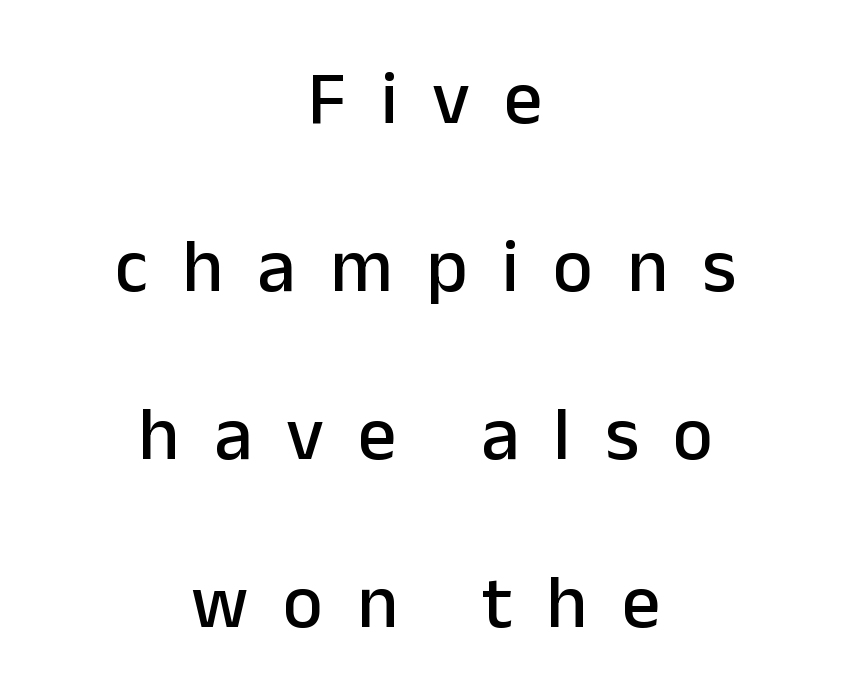
The image shows 76 px sans-serif type, upright; set centered, loose line spacing (2.21x), unusually wide letter spacing (+0.45 em), not underlined; low stroke contrast and a medium x-height.
